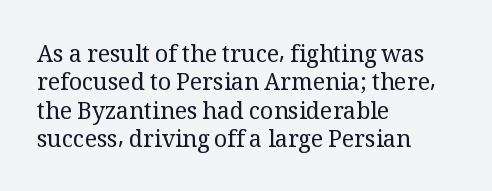
Nobody touched the tracking dial on this one. Visually the block forms a straight wall on the left and a jagged coastline on the right. Posture: upright roman. Beneath every word, the page is bare.
